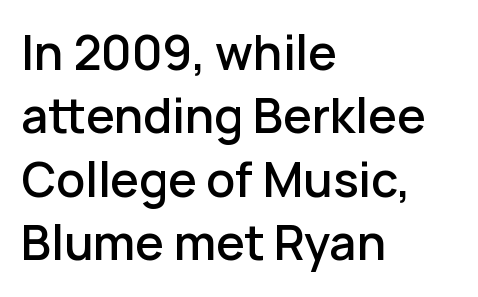
No extra tracking has been applied to these lines. Glance below the letters and you will spot only blank space. A typesetter would call this leading conventional body-copy spacing. Rendered with straight, roman letterforms. Visually the block forms a straight wall on the left and a jagged coastline on the right.
